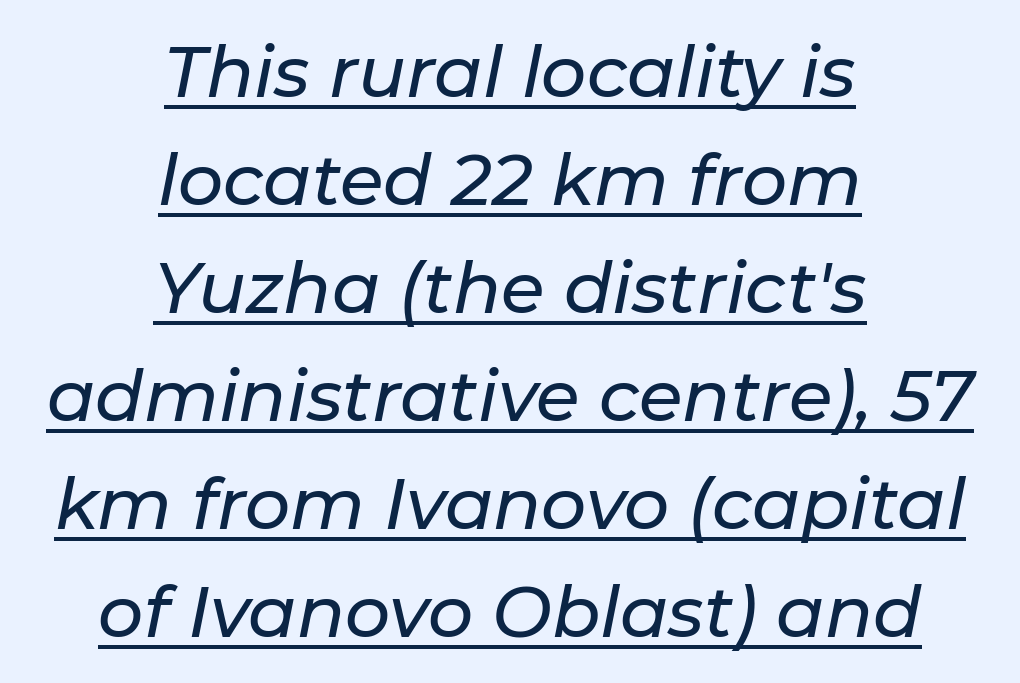
{"italic": "yes", "lean": "right", "slant_degrees": 11, "width": "normal", "stroke_contrast": "low", "x_height": "medium", "monospaced": "no", "underline": "yes", "align": "center", "line_spacing": "normal", "line_spacing_ratio": 1.52, "letter_spacing": "normal", "letter_spacing_em": 0.0, "glyph_px": 71}
